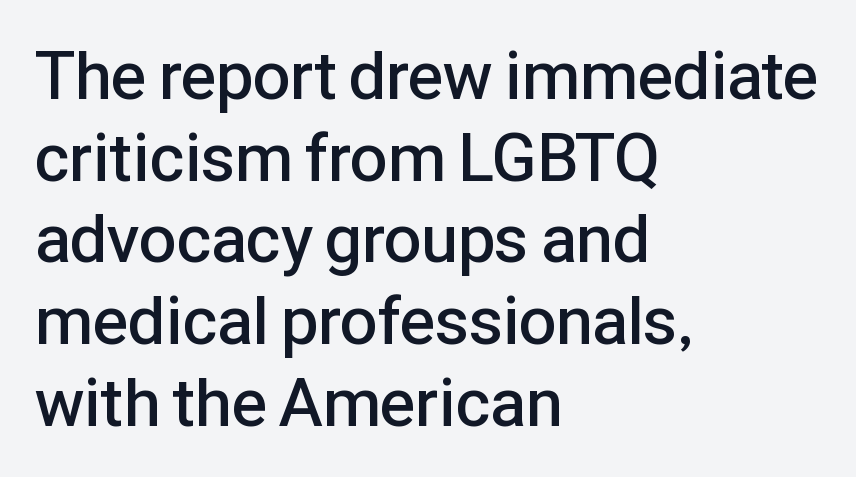
Just letters on the line, the space beneath them empty. Line starts are locked; line ends wander. Spacing verdict: proportional, widths tailored to each character. Stroke terminals: plain, sans-serif. Posture: upright roman.
